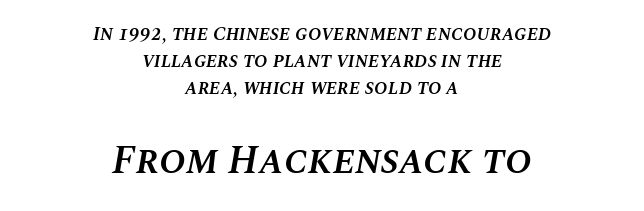
{"italic": "yes", "lean": "right", "slant_degrees": 10, "bold": "semi", "weight": "semibold", "width": "normal", "stroke_contrast": "medium", "x_height": "large", "monospaced": "no", "underline": "no", "align": "center", "line_spacing": "normal", "line_spacing_ratio": 1.34, "letter_spacing": "normal", "letter_spacing_em": 0.0, "larger_block": "second", "size_ratio": 2.0, "glyph_px": 40}
